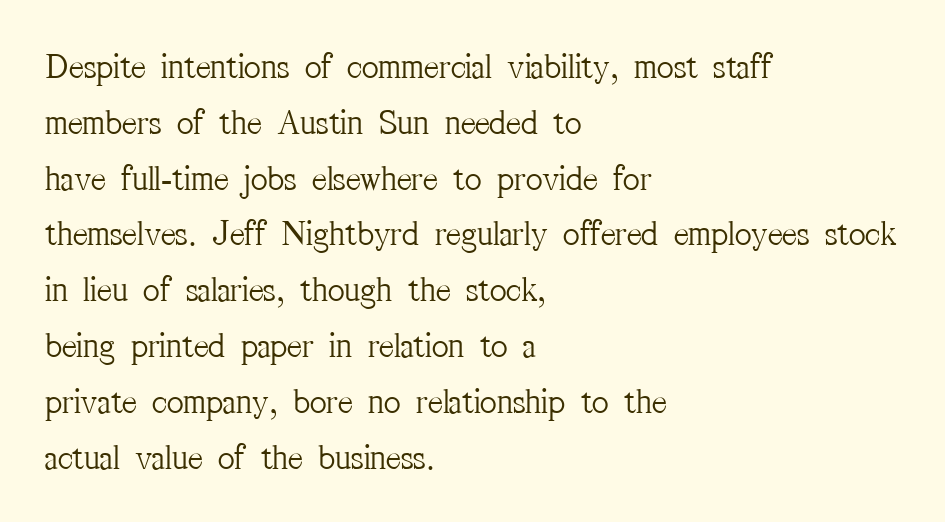
The image shows 36 px light, condensed serif type, upright; set left-aligned, normal line spacing (1.55x), normal letter spacing, not underlined; medium stroke contrast and a medium x-height.
